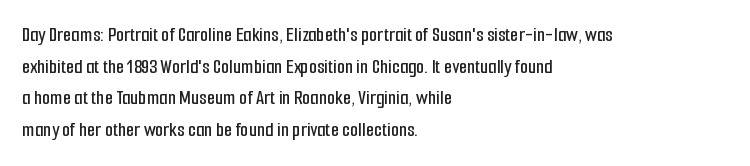
Q: Is the text italic (slanted)? A: No, it is upright.
Q: Is the text underlined? A: No.
Q: How is the paragraph aligned? A: Left-aligned.
Q: Is the spacing between letters normal or unusually wide? A: Normal.
Q: Is the spacing between lines tight, normal or loose? A: Normal.
